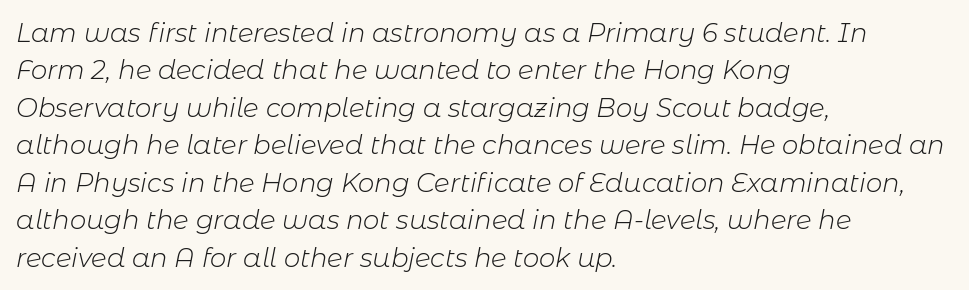
The space directly below the letters is spotless. The paragraph has a hard left edge and a soft right edge. How are the letters spaced? Ordinarily, with no added tracking. In terms of leading, this rendering sits right in the middle.
